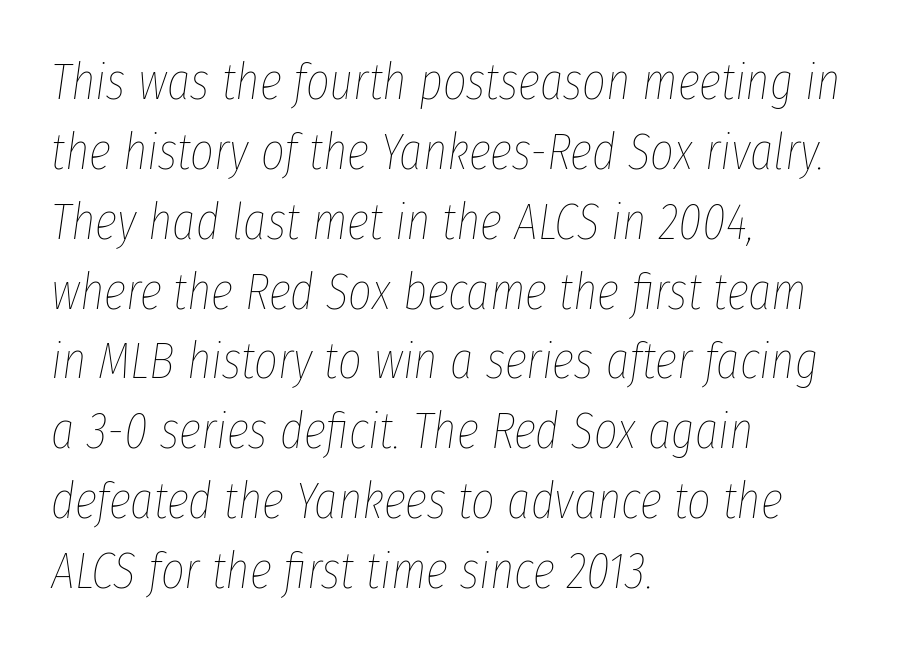
The image shows 51 px thin, condensed type, italic (leaning right); set left-aligned, normal line spacing (1.37x), normal letter spacing, not underlined; low stroke contrast and a medium x-height.
